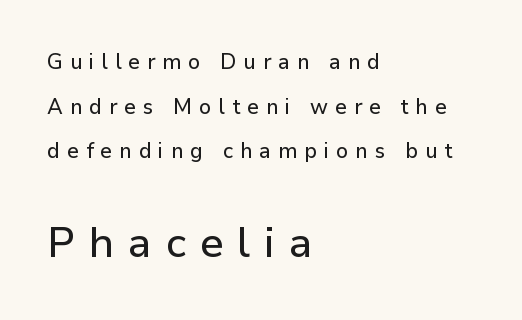
Leading is clearly above the norm, producing a sparse column. Each letter keeps its own natural width here, so spacing adapts to shape. Teacher's note: observe the even left margin — that is flush-left alignment. Unmarked baselines from the first word to the last. The lettering stays uniformly vertical, giving the passage a roman look.
